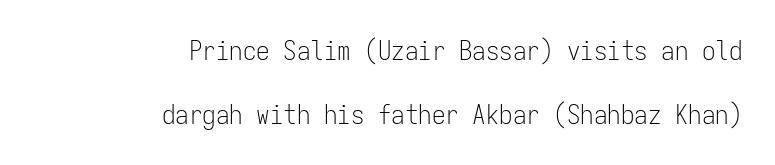
Style check: upright. Letter spacing: default. The vertical gap from one line to the next is large. Underlining? Definitely not there. The letters look calm and open, with moderate or lighter stems.
